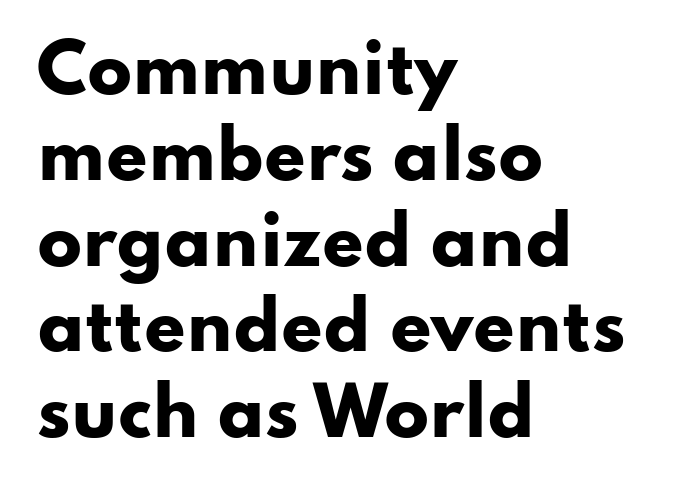
Q: Is the text bold? A: Yes.
Q: Is the text italic (slanted)? A: No, it is upright.
Q: Is the typeface a serif or a sans-serif typeface? A: Sans-serif.
Q: Is the text underlined? A: No.
Q: How is the paragraph aligned? A: Left-aligned.
Q: Is the spacing between letters normal or unusually wide? A: Normal.
Q: Is the spacing between lines tight, normal or loose? A: Normal.
Q: Width (condensed, normal, or wide)? A: Wide.
Q: Stroke contrast? A: Low.
Q: x-height? A: Small.
Q: Monospaced? A: No.
